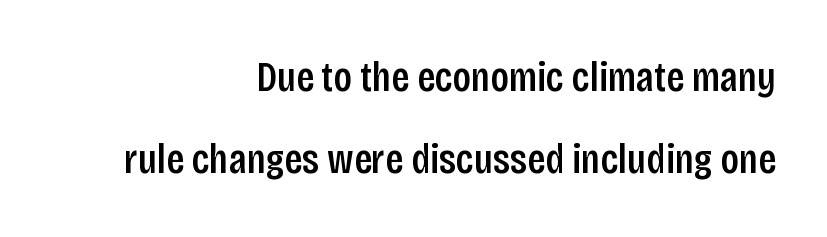
The image shows 43 px condensed sans-serif type, upright; set right-aligned, loose line spacing (1.91x), normal letter spacing, not underlined; low stroke contrast and a large x-height.
